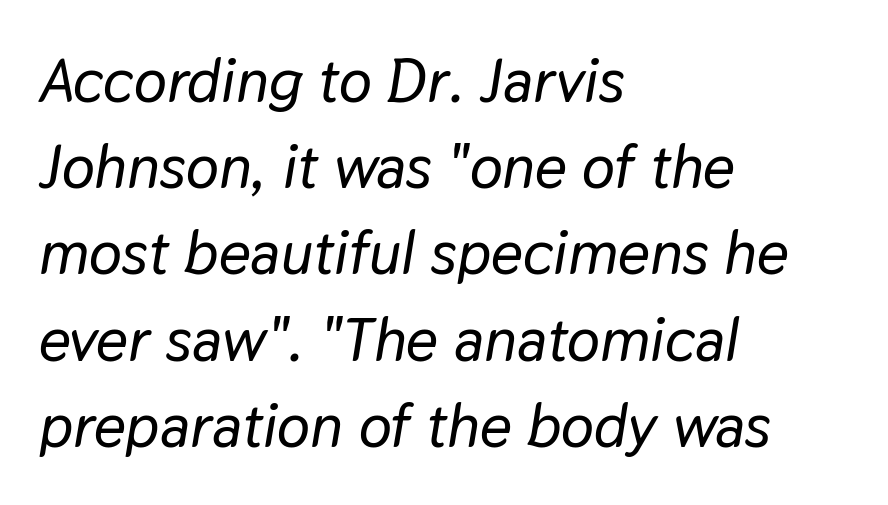
{"italic": "yes", "lean": "right", "slant_degrees": 9, "width": "normal", "stroke_contrast": "low", "x_height": "medium", "monospaced": "no", "underline": "no", "align": "left", "line_spacing": "normal", "line_spacing_ratio": 1.39, "letter_spacing": "normal", "letter_spacing_em": 0.0, "glyph_px": 62}
